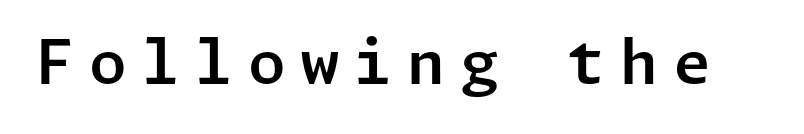
The image shows 61 px sans-serif type, upright; set unusually wide letter spacing (+0.25 em), not underlined; low stroke contrast and a medium x-height.
